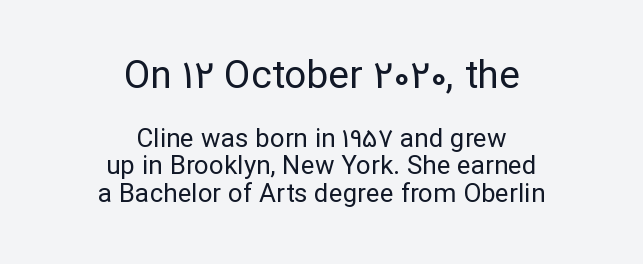
{"serif": "no", "italic": "no", "bold": "no", "weight": "regular", "width": "normal", "stroke_contrast": "low", "x_height": "medium", "monospaced": "no", "underline": "no", "align": "center", "line_spacing": "tight", "line_spacing_ratio": 1.05, "letter_spacing": "normal", "letter_spacing_em": 0.0, "larger_block": "first", "size_ratio": 1.5, "glyph_px": 39}
